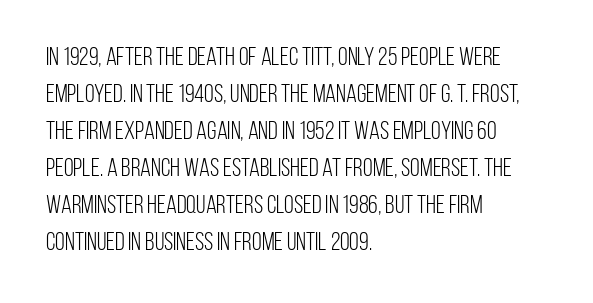
A typesetter would call this leading conventional body-copy spacing. Descender tails drop into unmarked territory. Visually the block forms a straight wall on the left and a jagged coastline on the right. Do the letters lean? They stand straight.
